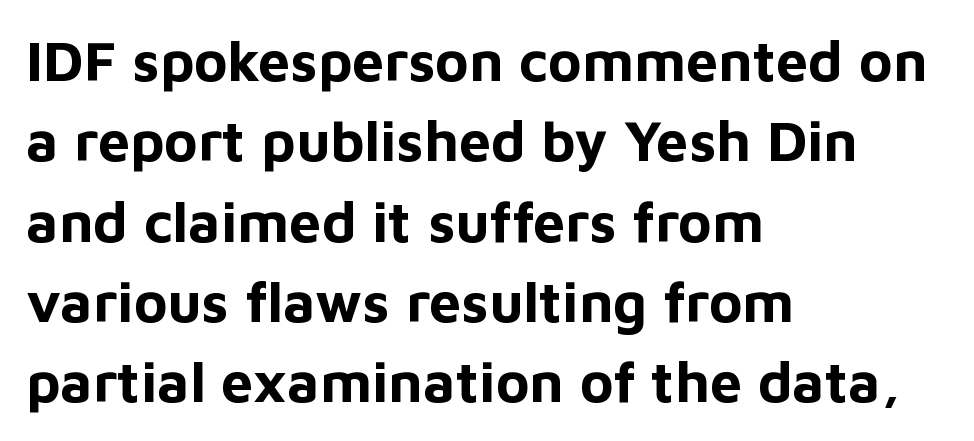
The image shows 57 px bold sans-serif type, upright; set left-aligned, normal line spacing (1.41x), normal letter spacing, not underlined; low stroke contrast and a medium x-height.
